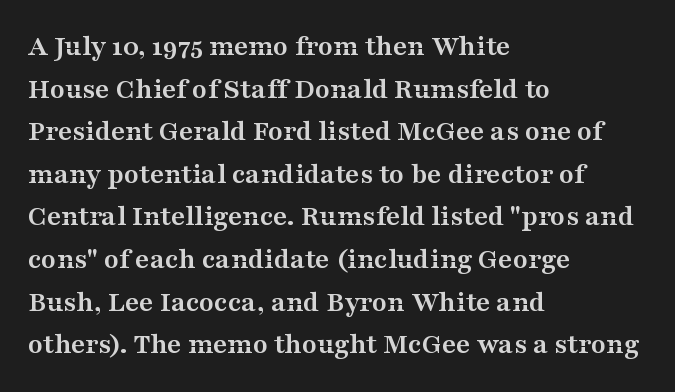
The image shows 30 px semibold, wide serif type, upright; set left-aligned, normal line spacing (1.42x), normal letter spacing, not underlined; medium stroke contrast and a medium x-height.
